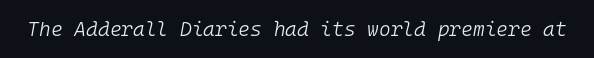
Looking at the ascenders, they clearly lean. The gaps between neighbouring characters are ordinary and unremarkable. Any mark beneath the type? The region is blank. This reads as an unemphasized weight, regular at the heaviest.
